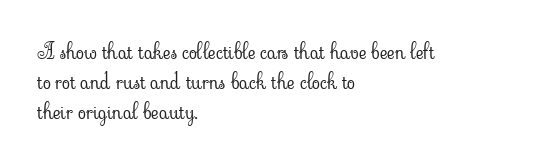
{"italic": "no", "bold": "no", "underline": "no", "align": "left", "line_spacing": "normal", "line_spacing_ratio": 1.44, "letter_spacing": "normal", "letter_spacing_em": 0.0, "glyph_px": 21}
